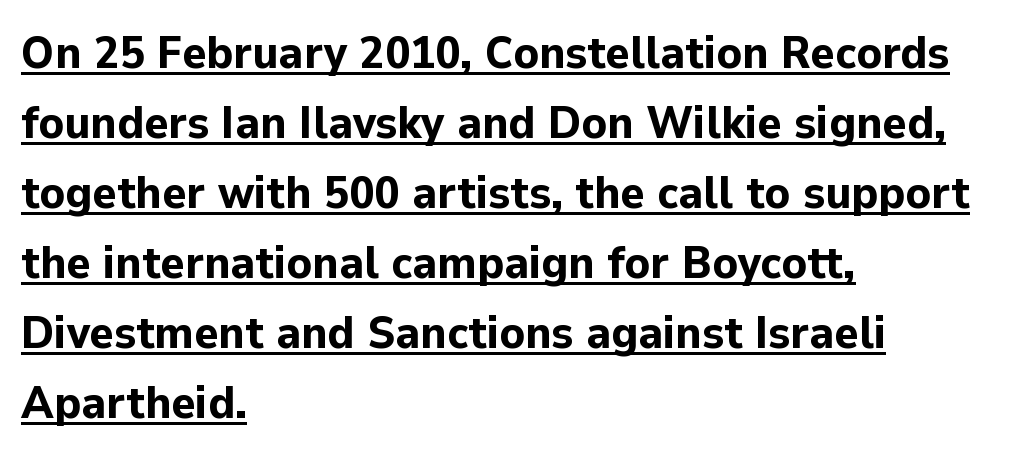
Varying glyph widths throughout — classic text-font behaviour. Bold? Absolutely — the strokes are thick and heavy. Every character sits straight up, as roman type does. Classification — sans serif.
